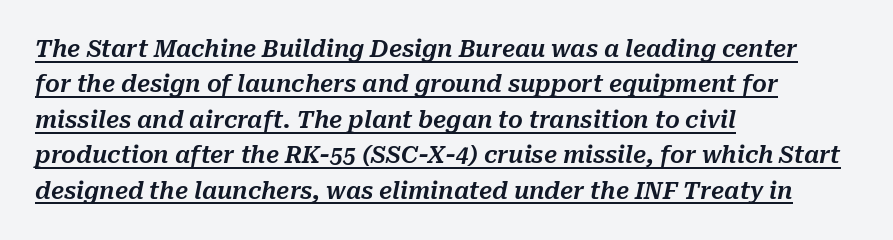
{"italic": "yes", "lean": "right", "slant_degrees": 10, "underline": "yes", "align": "left", "line_spacing": "normal", "line_spacing_ratio": 1.54, "letter_spacing": "normal", "letter_spacing_em": 0.0, "glyph_px": 23}
